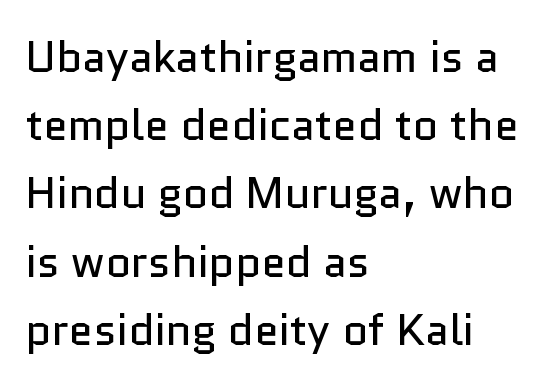
{"serif": "no", "italic": "no", "bold": "no", "weight": "regular", "width": "normal", "stroke_contrast": "low", "x_height": "medium", "monospaced": "no", "underline": "no", "align": "left", "line_spacing": "normal", "line_spacing_ratio": 1.55, "letter_spacing": "normal", "letter_spacing_em": 0.0, "glyph_px": 44}
